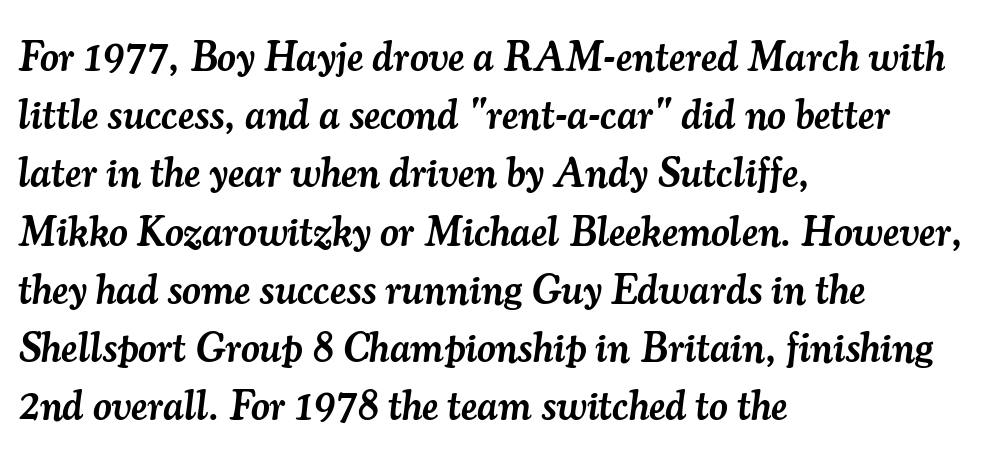
{"serif": "yes", "italic": "yes", "lean": "right", "slant_degrees": 7, "bold": "semi", "weight": "semibold", "width": "normal", "stroke_contrast": "medium", "x_height": "small", "monospaced": "no", "underline": "no", "align": "left", "line_spacing": "normal", "line_spacing_ratio": 1.42, "letter_spacing": "normal", "letter_spacing_em": 0.0, "glyph_px": 41}
